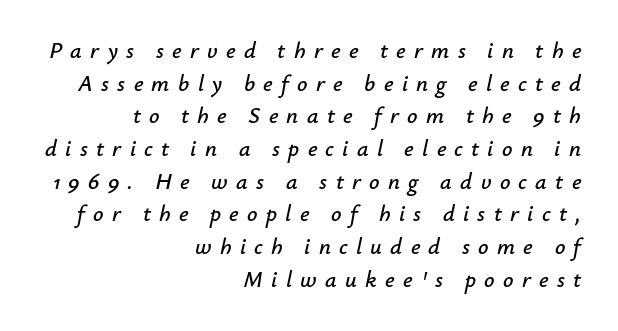
Teacher's note: observe the even right margin — that is flush-right alignment. Every character sits at an angle, as italics do. Tracking here is generous; glyphs stand well apart from one another. This block has exactly the height ordinary leading produces. The strip under each line holds only bare page.
